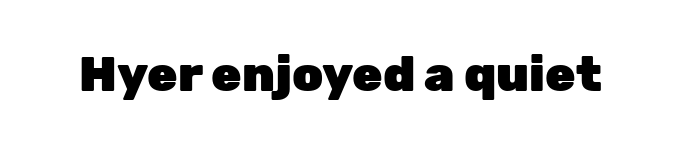
Q: Is the text bold? A: Yes.
Q: Is the text italic (slanted)? A: No, it is upright.
Q: Is the typeface a serif or a sans-serif typeface? A: Sans-serif.
Q: Is the text underlined? A: No.
Q: Is the spacing between letters normal or unusually wide? A: Normal.
Q: Width (condensed, normal, or wide)? A: Normal.
Q: Stroke contrast? A: Low.
Q: x-height? A: Medium.
Q: Monospaced? A: No.
